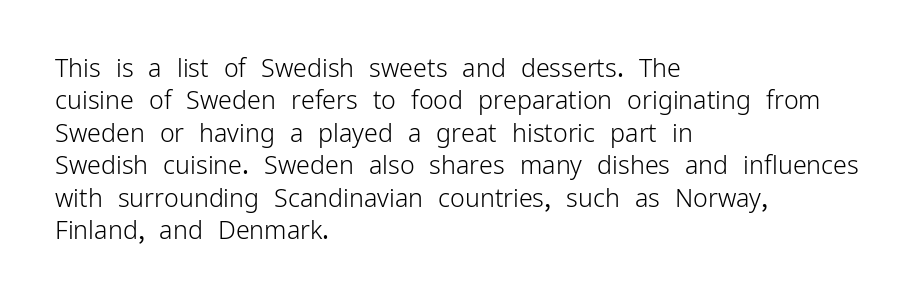
{"italic": "no", "bold": "no", "underline": "no", "align": "left", "line_spacing": "normal", "line_spacing_ratio": 1.3, "letter_spacing": "normal", "letter_spacing_em": 0.0, "glyph_px": 25}
